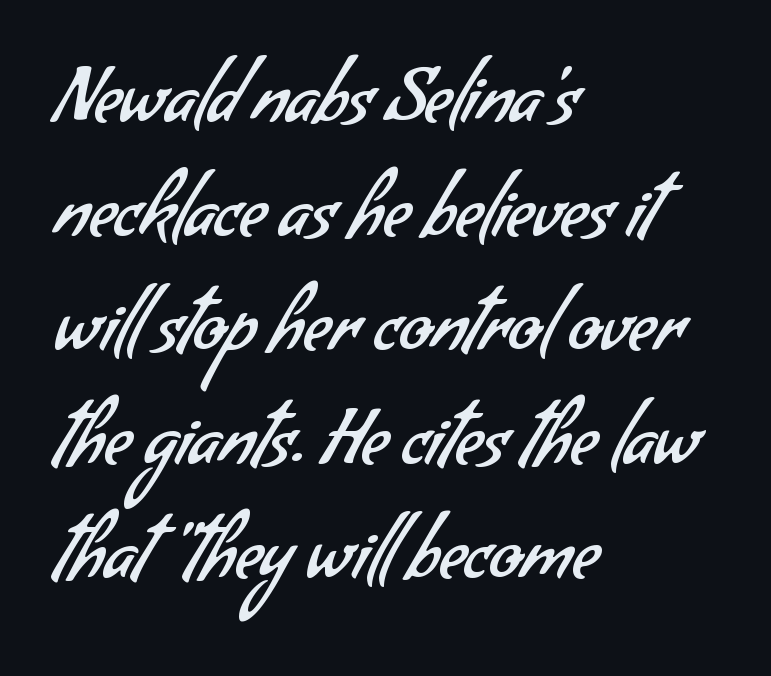
The image shows 75 px regular-weight sans-serif type; set left-aligned, normal line spacing (1.52x), normal letter spacing, not underlined; low stroke contrast and a small x-height.
